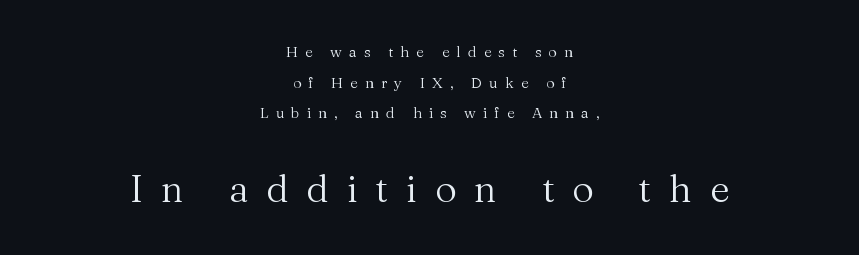
{"serif": "yes", "italic": "no", "bold": "no", "weight": "regular", "width": "normal", "stroke_contrast": "medium", "x_height": "medium", "monospaced": "no", "underline": "no", "align": "center", "line_spacing": "loose", "line_spacing_ratio": 2.04, "letter_spacing": "wide", "letter_spacing_em": 0.47, "larger_block": "second", "size_ratio": 2.53, "glyph_px": 38}
